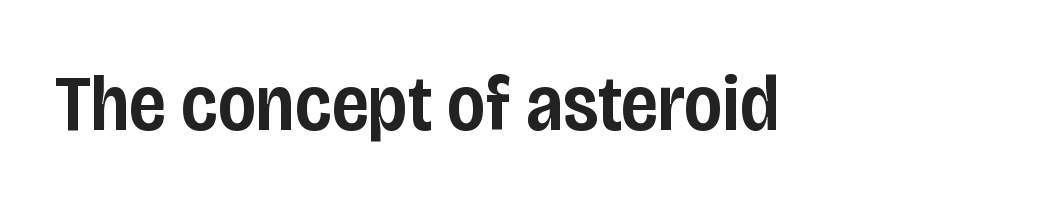
The image shows 80 px semibold, condensed sans-serif type, upright; set normal letter spacing, not underlined; low stroke contrast and a large x-height.
